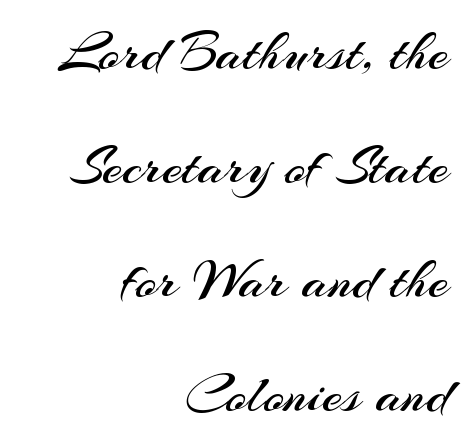
Q: Is the text bold? A: No.
Q: Is the text italic (slanted)? A: Yes.
Q: Is the typeface a serif or a sans-serif typeface? A: Sans-serif.
Q: Is the text underlined? A: No.
Q: How is the paragraph aligned? A: Right-aligned.
Q: Is the spacing between letters normal or unusually wide? A: Normal.
Q: Is the spacing between lines tight, normal or loose? A: Loose.
Q: Width (condensed, normal, or wide)? A: Normal.
Q: Stroke contrast? A: Medium.
Q: x-height? A: Small.
Q: Monospaced? A: No.
